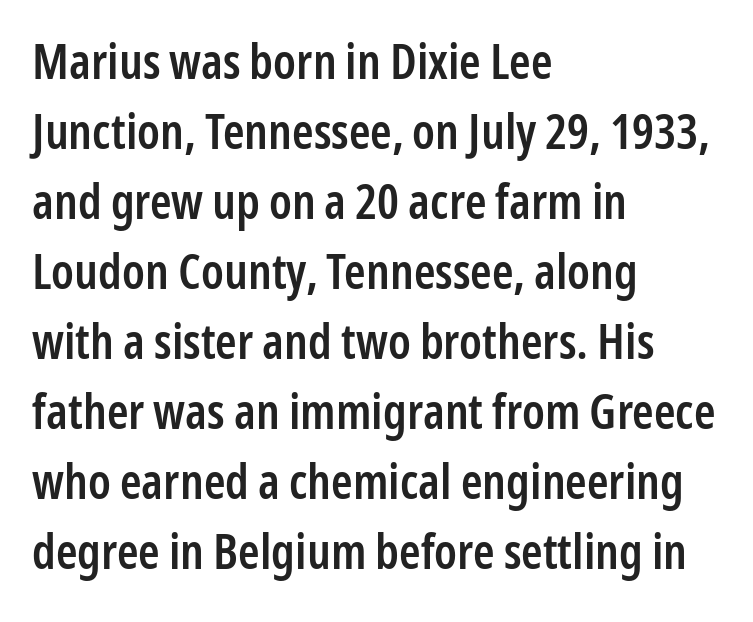
Q: Is the text bold? A: Semi-bold.
Q: Is the text italic (slanted)? A: No, it is upright.
Q: Is the typeface a serif or a sans-serif typeface? A: Sans-serif.
Q: Is the text underlined? A: No.
Q: How is the paragraph aligned? A: Left-aligned.
Q: Is the spacing between letters normal or unusually wide? A: Normal.
Q: Is the spacing between lines tight, normal or loose? A: Normal.
Q: Width (condensed, normal, or wide)? A: Condensed.
Q: Stroke contrast? A: Low.
Q: x-height? A: Medium.
Q: Monospaced? A: No.
